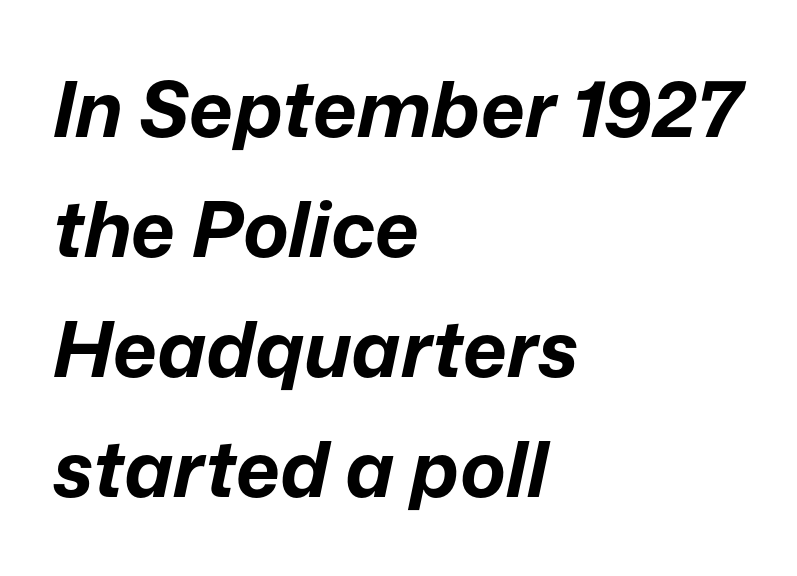
Q: Is the text bold? A: Yes.
Q: Is the text italic (slanted)? A: Yes, it leans right by about 12 degrees.
Q: Is the text underlined? A: No.
Q: How is the paragraph aligned? A: Left-aligned.
Q: Is the spacing between letters normal or unusually wide? A: Normal.
Q: Is the spacing between lines tight, normal or loose? A: Normal.
Q: Width (condensed, normal, or wide)? A: Normal.
Q: Stroke contrast? A: Low.
Q: x-height? A: Medium.
Q: Monospaced? A: No.
